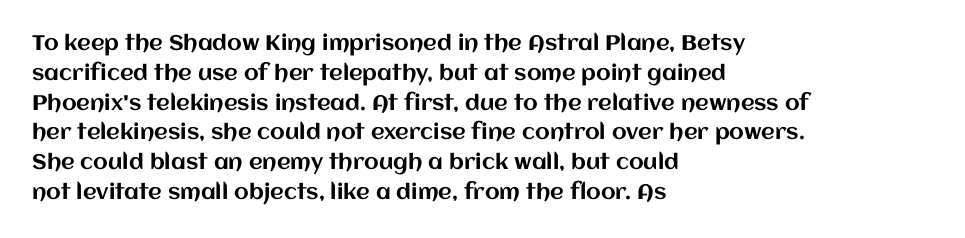
Q: Is the text italic (slanted)? A: No, it is upright.
Q: Is the text underlined? A: No.
Q: How is the paragraph aligned? A: Left-aligned.
Q: Is the spacing between letters normal or unusually wide? A: Normal.
Q: Is the spacing between lines tight, normal or loose? A: Normal.
